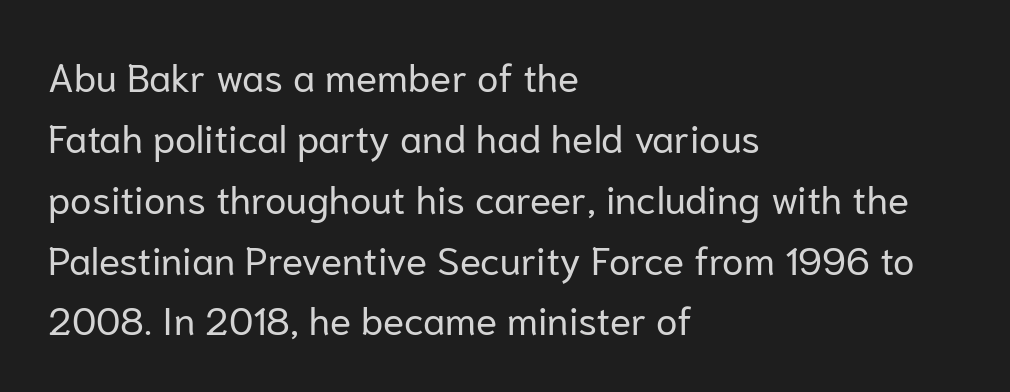
This rendering leaves character spacing at its baseline value. The compositor pushed each line to the left boundary. Check the space under the baseline: it is left empty. The weight would be labelled regular, book, light, or lighter still. Summary of vertical rhythm: regular, with standard interline spacing. Varying glyph widths throughout — classic text-font behaviour.
